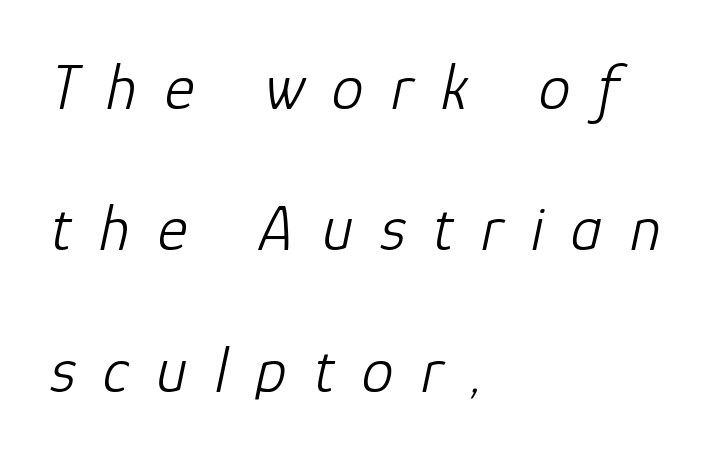
Q: Is the text bold? A: No.
Q: Is the text italic (slanted)? A: Yes, it leans right by about 12 degrees.
Q: Is the text underlined? A: No.
Q: How is the paragraph aligned? A: Left-aligned.
Q: Is the spacing between letters normal or unusually wide? A: Unusually wide.
Q: Is the spacing between lines tight, normal or loose? A: Loose.
Q: Width (condensed, normal, or wide)? A: Normal.
Q: Stroke contrast? A: Low.
Q: x-height? A: Medium.
Q: Monospaced? A: No.
